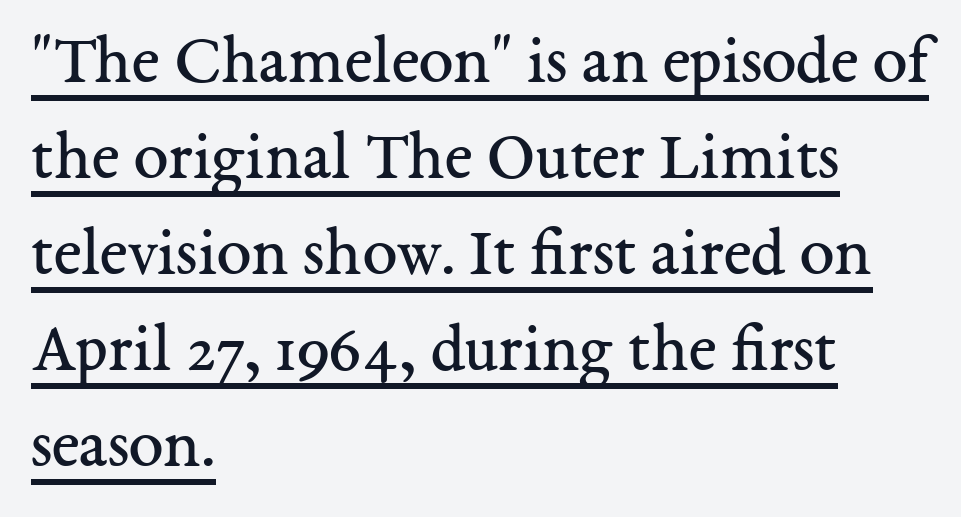
{"serif": "yes", "italic": "no", "bold": "no", "weight": "regular", "width": "normal", "stroke_contrast": "medium", "x_height": "medium", "monospaced": "no", "underline": "yes", "align": "left", "line_spacing": "normal", "line_spacing_ratio": 1.37, "letter_spacing": "normal", "letter_spacing_em": 0.0, "glyph_px": 70}
